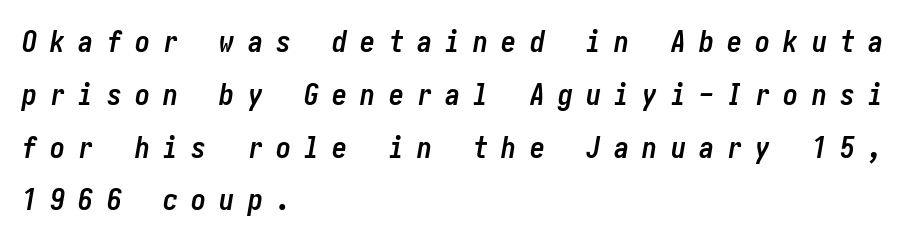
The image shows 30 px semibold, condensed type, italic (leaning right); set left-aligned, line spacing 1.76x, unusually wide letter spacing (+0.44 em), not underlined; low stroke contrast and a medium x-height.
